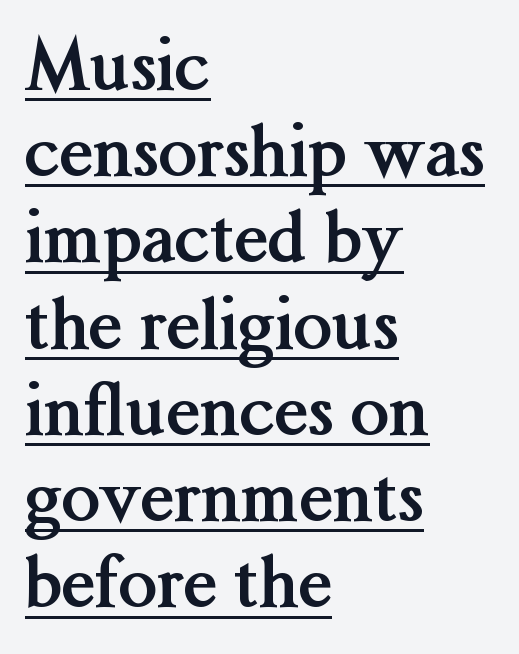
Q: Is the text bold? A: Yes.
Q: Is the text italic (slanted)? A: No, it is upright.
Q: Is the typeface a serif or a sans-serif typeface? A: Serif.
Q: Is the text underlined? A: Yes.
Q: How is the paragraph aligned? A: Left-aligned.
Q: Is the spacing between letters normal or unusually wide? A: Normal.
Q: Is the spacing between lines tight, normal or loose? A: Normal.
Q: Width (condensed, normal, or wide)? A: Normal.
Q: Stroke contrast? A: Medium.
Q: x-height? A: Medium.
Q: Monospaced? A: No.
